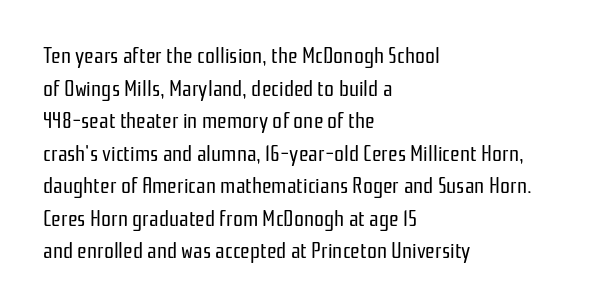
Q: Is the text bold? A: No.
Q: Is the text italic (slanted)? A: No, it is upright.
Q: Is the text underlined? A: No.
Q: How is the paragraph aligned? A: Left-aligned.
Q: Is the spacing between letters normal or unusually wide? A: Normal.
Q: Is the spacing between lines tight, normal or loose? A: Normal.
